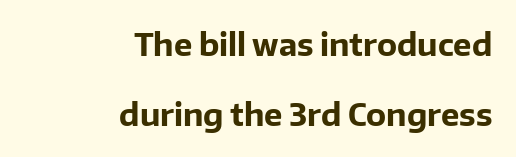
Q: Is the text bold? A: Yes.
Q: Is the text italic (slanted)? A: No, it is upright.
Q: Is the typeface a serif or a sans-serif typeface? A: Sans-serif.
Q: Is the text underlined? A: No.
Q: How is the paragraph aligned? A: Right-aligned.
Q: Is the spacing between letters normal or unusually wide? A: Normal.
Q: Is the spacing between lines tight, normal or loose? A: Loose.
Q: Width (condensed, normal, or wide)? A: Normal.
Q: Stroke contrast? A: Low.
Q: x-height? A: Medium.
Q: Monospaced? A: No.
